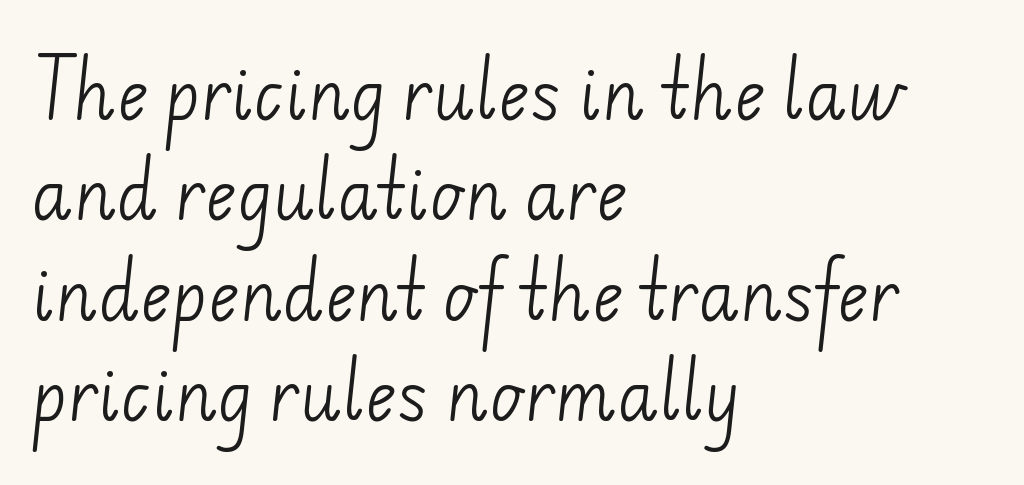
The image shows 67 px light sans-serif type; set left-aligned, normal line spacing (1.5x), normal letter spacing, not underlined; low stroke contrast and a small x-height.
